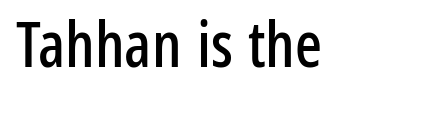
Q: Is the text italic (slanted)? A: No, it is upright.
Q: Is the typeface a serif or a sans-serif typeface? A: Sans-serif.
Q: Is the text underlined? A: No.
Q: How is the paragraph aligned? A: Left-aligned.
Q: Is the spacing between letters normal or unusually wide? A: Normal.
Q: Width (condensed, normal, or wide)? A: Condensed.
Q: Stroke contrast? A: Low.
Q: x-height? A: Medium.
Q: Monospaced? A: No.
